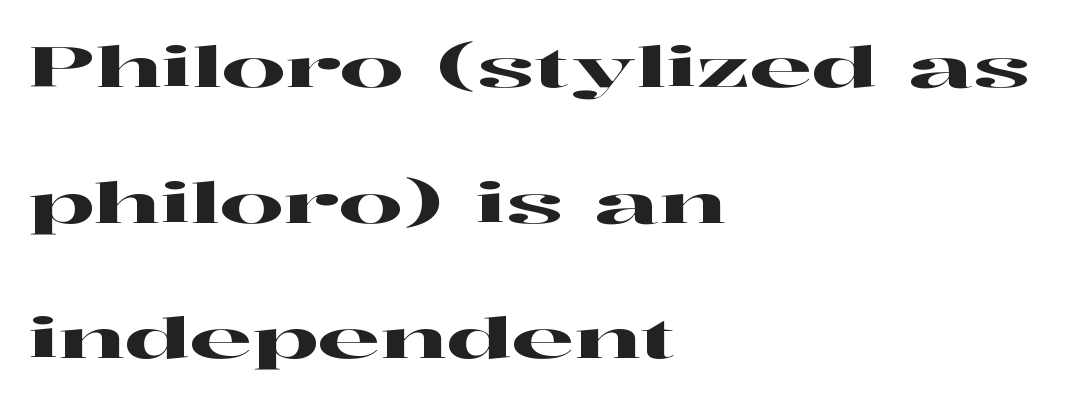
{"serif": "yes", "italic": "no", "width": "wide", "stroke_contrast": "high", "x_height": "medium", "monospaced": "no", "underline": "no", "align": "left", "line_spacing": "loose", "line_spacing_ratio": 2.42, "letter_spacing": "normal", "letter_spacing_em": 0.0, "glyph_px": 56}
